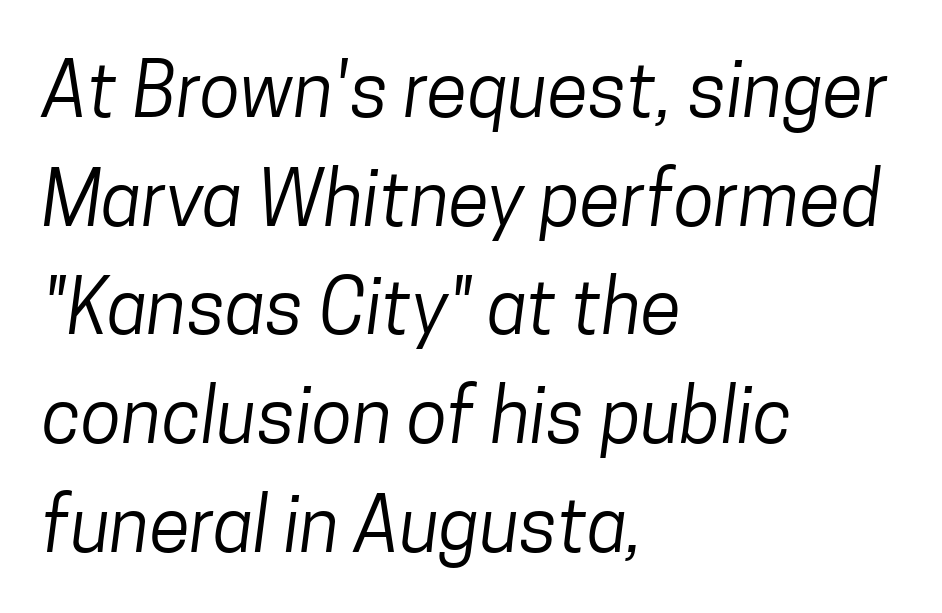
Q: Is the text bold? A: No.
Q: Is the typeface a serif or a sans-serif typeface? A: Sans-serif.
Q: Is the text underlined? A: No.
Q: How is the paragraph aligned? A: Left-aligned.
Q: Is the spacing between letters normal or unusually wide? A: Normal.
Q: Is the spacing between lines tight, normal or loose? A: Normal.
Q: Width (condensed, normal, or wide)? A: Condensed.
Q: Stroke contrast? A: Low.
Q: x-height? A: Medium.
Q: Monospaced? A: No.
